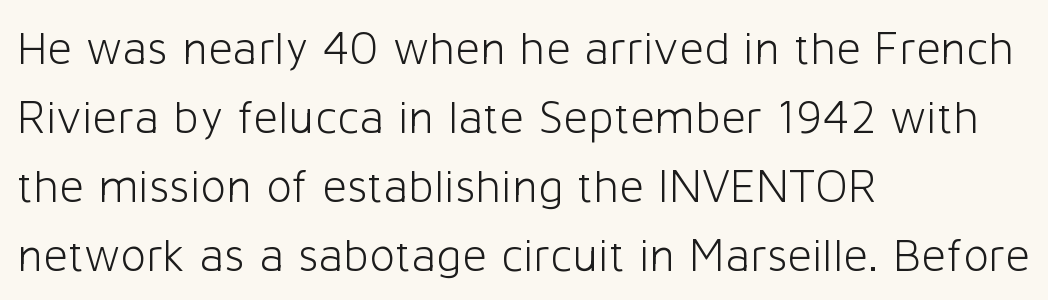
{"serif": "no", "italic": "no", "bold": "no", "weight": "light", "width": "normal", "stroke_contrast": "low", "x_height": "medium", "monospaced": "no", "underline": "no", "align": "left", "line_spacing": "normal", "line_spacing_ratio": 1.44, "letter_spacing": "normal", "letter_spacing_em": 0.0, "glyph_px": 48}
